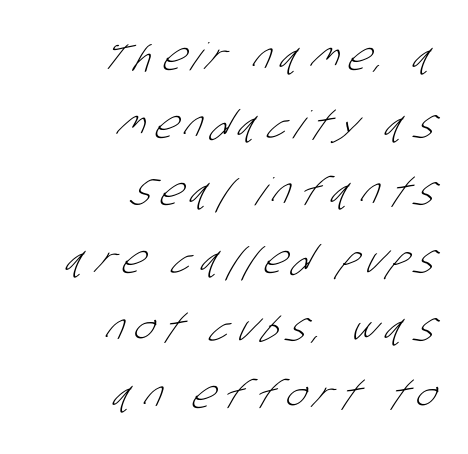
{"serif": "no", "bold": "no", "weight": "light", "width": "condensed", "stroke_contrast": "low", "x_height": "large", "monospaced": "no", "underline": "no", "align": "right", "line_spacing_ratio": 1.78, "letter_spacing": "wide", "letter_spacing_em": 0.24, "glyph_px": 38}
